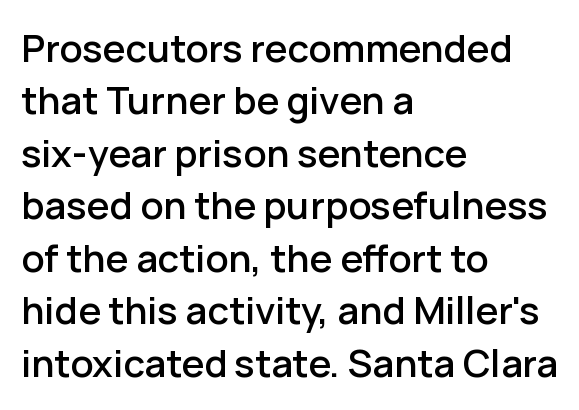
{"serif": "no", "italic": "no", "width": "normal", "stroke_contrast": "low", "x_height": "medium", "monospaced": "no", "underline": "no", "align": "left", "line_spacing": "normal", "line_spacing_ratio": 1.38, "letter_spacing": "normal", "letter_spacing_em": 0.0, "glyph_px": 38}
